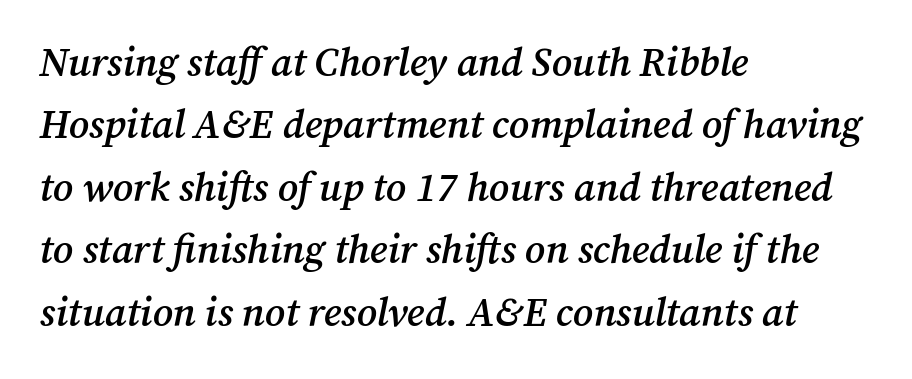
Q: Is the text bold? A: Semi-bold.
Q: Is the text italic (slanted)? A: Yes, it leans right by about 12 degrees.
Q: Is the typeface a serif or a sans-serif typeface? A: Serif.
Q: Is the text underlined? A: No.
Q: How is the paragraph aligned? A: Left-aligned.
Q: Is the spacing between letters normal or unusually wide? A: Normal.
Q: Is the spacing between lines tight, normal or loose? A: Normal.
Q: Width (condensed, normal, or wide)? A: Normal.
Q: Stroke contrast? A: Medium.
Q: x-height? A: Medium.
Q: Monospaced? A: No.
